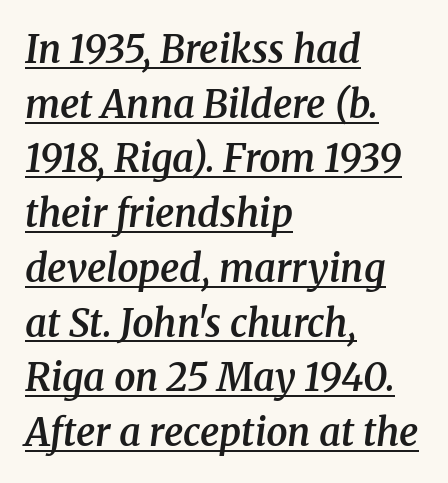
The image shows 38 px semibold serif type, italic (leaning right); set left-aligned, normal line spacing (1.44x), normal letter spacing, underlined; medium stroke contrast and a medium x-height.
